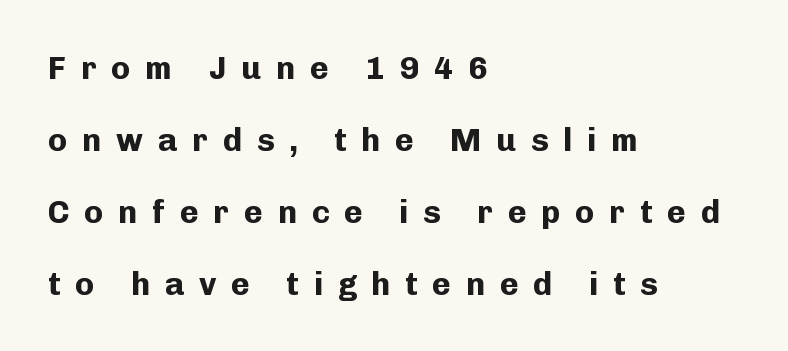
{"serif": "no", "italic": "no", "bold": "yes", "weight": "bold", "width": "normal", "stroke_contrast": "low", "x_height": "medium", "monospaced": "no", "underline": "no", "align": "left", "line_spacing": "loose", "line_spacing_ratio": 2.25, "letter_spacing": "wide", "letter_spacing_em": 0.46, "glyph_px": 32}
